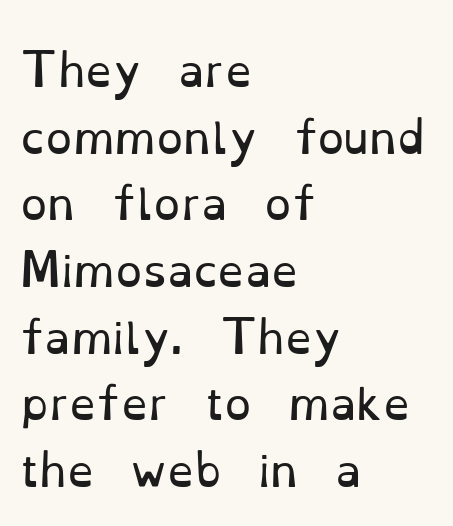
The image shows 43 px regular-weight serif type, upright; set left-aligned, normal line spacing (1.55x), normal letter spacing, not underlined; low stroke contrast and a small x-height.
